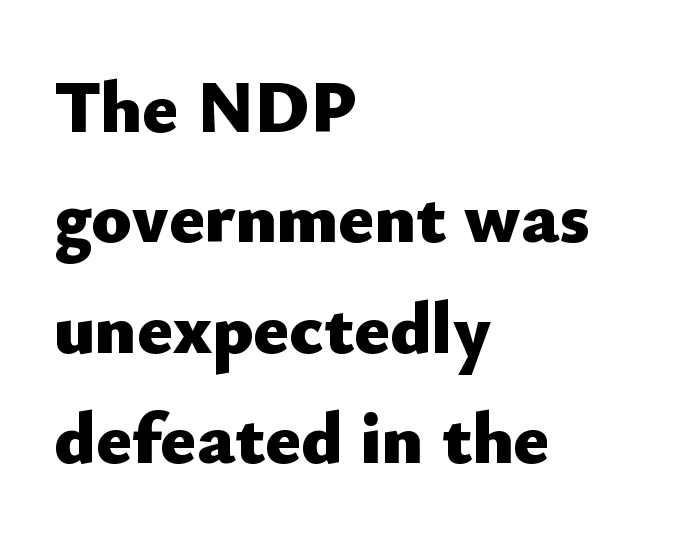
Q: Is the text bold? A: Yes.
Q: Is the text italic (slanted)? A: No, it is upright.
Q: Is the typeface a serif or a sans-serif typeface? A: Sans-serif.
Q: Is the text underlined? A: No.
Q: How is the paragraph aligned? A: Left-aligned.
Q: Is the spacing between letters normal or unusually wide? A: Normal.
Q: Is the spacing between lines tight, normal or loose? A: Normal.
Q: Width (condensed, normal, or wide)? A: Normal.
Q: Stroke contrast? A: Low.
Q: x-height? A: Small.
Q: Monospaced? A: No.
